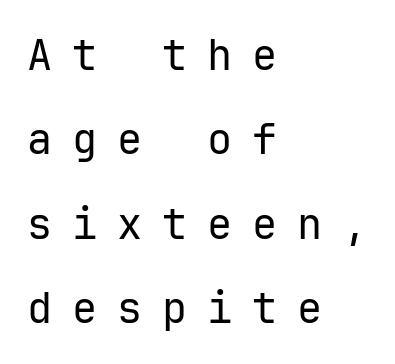
Q: Is the text bold? A: No.
Q: Is the text italic (slanted)? A: No, it is upright.
Q: Is the typeface a serif or a sans-serif typeface? A: Sans-serif.
Q: Is the text underlined? A: No.
Q: How is the paragraph aligned? A: Left-aligned.
Q: Is the spacing between letters normal or unusually wide? A: Unusually wide.
Q: Is the spacing between lines tight, normal or loose? A: Loose.
Q: Width (condensed, normal, or wide)? A: Normal.
Q: Stroke contrast? A: Low.
Q: x-height? A: Medium.
